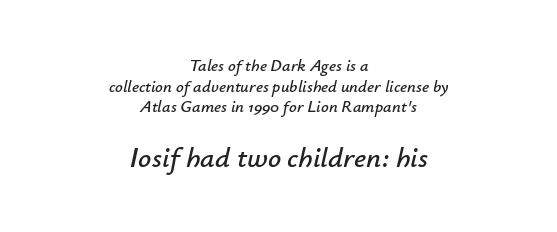
The setting favours the middle, as headings and verse often do. Character widths vary here, with narrow letters taking less room than wide ones. Students, note that the glyphs here touch the page at normal intervals. Clear beneath every line of the passage. Whoever set this made the second block the dominant, larger element.
